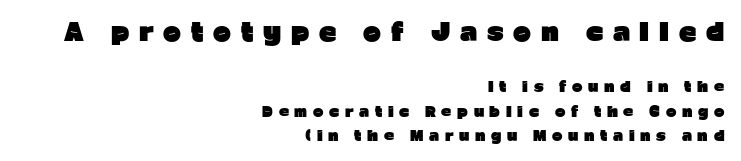
Q: Is the text bold? A: Yes.
Q: Is the text italic (slanted)? A: No, it is upright.
Q: Is the text underlined? A: No.
Q: How is the paragraph aligned? A: Right-aligned.
Q: Is the spacing between letters normal or unusually wide? A: Unusually wide.
Q: Which block of text is set in a larger size, the first (top) or the second (bottom)? A: The first (top) one.
